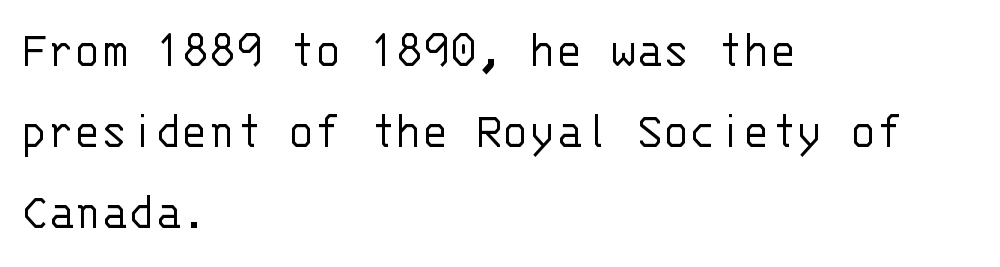
The image shows 55 px light sans-serif type, upright, monospaced; set left-aligned, normal line spacing (1.47x), normal letter spacing, not underlined; low stroke contrast and a large x-height.
